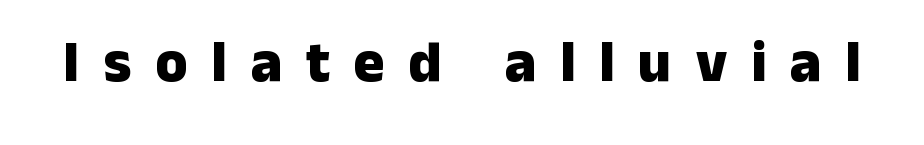
These words are printed bold, with thick strokes throughout. Just letters on the line, the space beneath them empty. Notice how the stems are strictly vertical — no italics here. Loose tracking; the words dissolve into strings of separated letters. A typesetter would call this proportional, since set widths differ per character.
